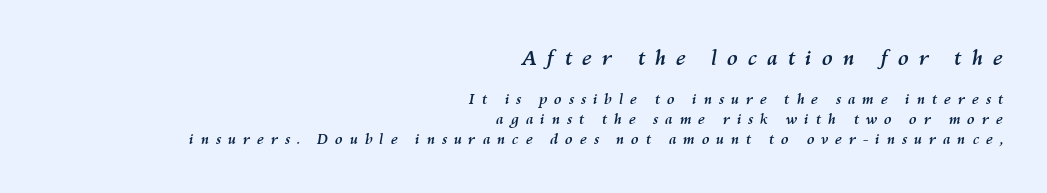
{"italic": "yes", "lean": "right", "slant_degrees": 10, "bold": "yes", "underline": "no", "align": "right", "line_spacing": "normal", "line_spacing_ratio": 1.43, "letter_spacing": "wide", "letter_spacing_em": 0.48, "larger_block": "first", "size_ratio": 1.43, "glyph_px": 20}
